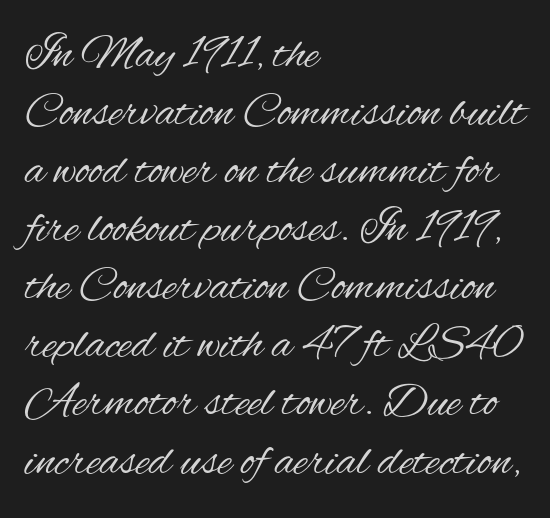
{"serif": "no", "bold": "no", "weight": "regular", "width": "condensed", "stroke_contrast": "medium", "x_height": "small", "monospaced": "no", "underline": "no", "align": "left", "line_spacing_ratio": 1.21, "letter_spacing": "normal", "letter_spacing_em": 0.0, "glyph_px": 48}
